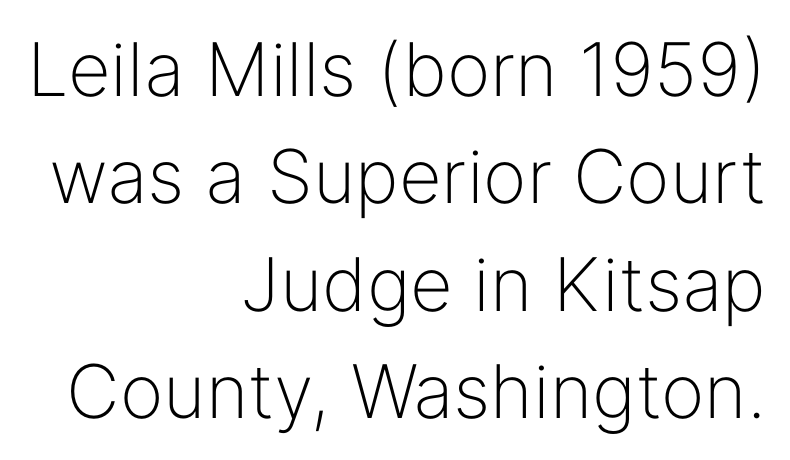
Q: Is the text bold? A: No.
Q: Is the text italic (slanted)? A: No, it is upright.
Q: Is the typeface a serif or a sans-serif typeface? A: Sans-serif.
Q: Is the text underlined? A: No.
Q: How is the paragraph aligned? A: Right-aligned.
Q: Is the spacing between letters normal or unusually wide? A: Normal.
Q: Is the spacing between lines tight, normal or loose? A: Normal.
Q: Width (condensed, normal, or wide)? A: Normal.
Q: Stroke contrast? A: Low.
Q: x-height? A: Medium.
Q: Monospaced? A: No.
